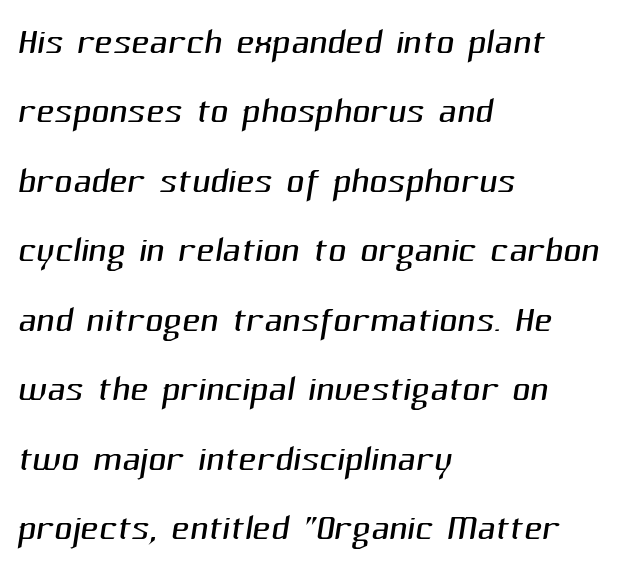
Descender tails drop into unmarked territory. Characters follow at the spacing the type designer built in. Stroke terminals: plain, sans-serif. This sample has the flowing, uneven cadence of proportional lettering. The block of text has a typical density, with ordinary space between rows.
